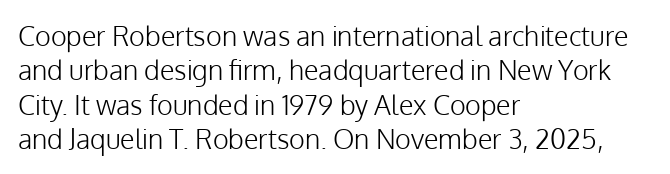
The image shows 27 px text type, upright; set left-aligned, normal line spacing (1.27x), normal letter spacing, not underlined.
